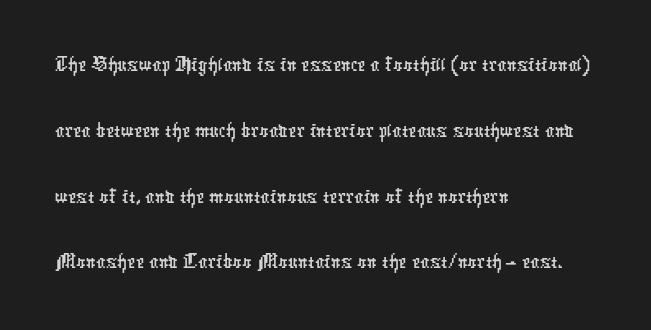
{"serif": "no", "width": "condensed", "stroke_contrast": "low", "x_height": "medium", "monospaced": "no", "underline": "no", "align": "left", "line_spacing": "normal", "line_spacing_ratio": 1.43, "letter_spacing": "normal", "letter_spacing_em": 0.0, "glyph_px": 46}
